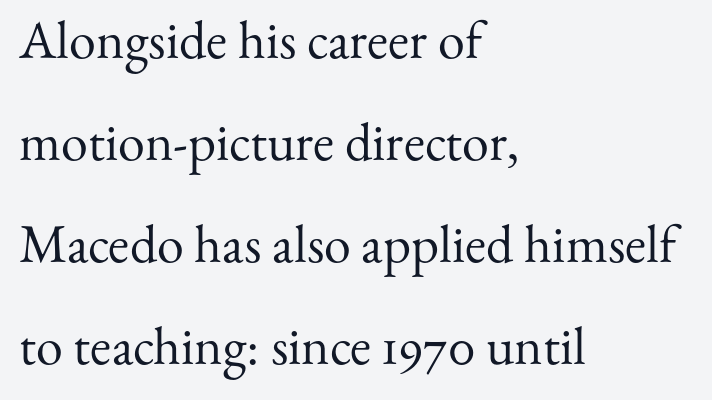
Q: Is the text bold? A: No.
Q: Is the text italic (slanted)? A: No, it is upright.
Q: Is the typeface a serif or a sans-serif typeface? A: Serif.
Q: Is the text underlined? A: No.
Q: How is the paragraph aligned? A: Left-aligned.
Q: Is the spacing between letters normal or unusually wide? A: Normal.
Q: Width (condensed, normal, or wide)? A: Normal.
Q: Stroke contrast? A: Medium.
Q: x-height? A: Small.
Q: Monospaced? A: No.
